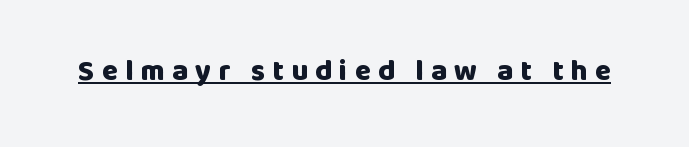
Looks like regular typesetting: each glyph gets only the width it needs. I'd describe the lettering as bold — thick and assertive. The line texture is sparse and dotted thanks to wide tracking. Serif or sans? Sans — the stroke terminals are bare.
